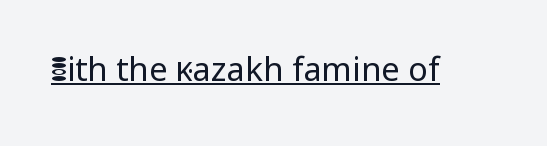
{"serif": "no", "italic": "no", "bold": "no", "weight": "regular", "width": "normal", "stroke_contrast": "low", "x_height": "medium", "monospaced": "no", "underline": "yes", "letter_spacing": "normal", "letter_spacing_em": 0.0, "glyph_px": 33}
